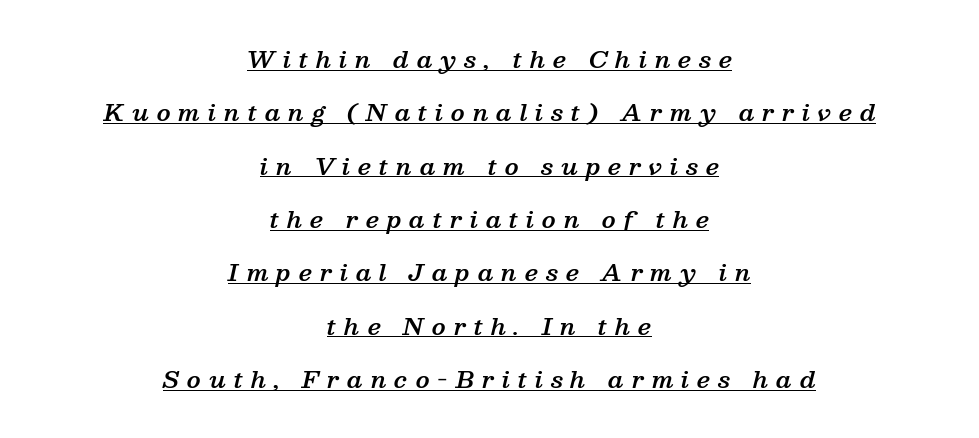
The lines in this sample share a center point and differ in where they start and stop. This rendering features underlined lettering. The passage shown leans; its letterforms are oblique. In terms of weight, the rendering is demibold, just under bold. The designer dialed line spacing up above the default.
